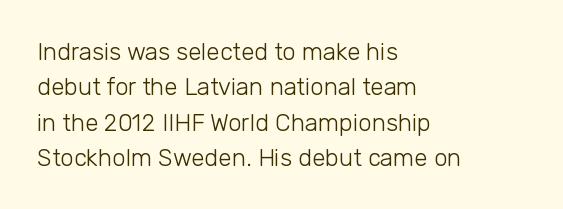
The image shows 24 px text type, upright; set left-aligned, normal line spacing (1.47x), normal letter spacing, not underlined.
